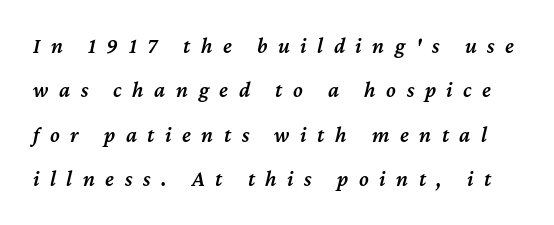
Any mark beneath the type? The region is blank. Short note: letters widely spaced. The axis of the letterforms is tilted away from vertical. The block of text is sparse from top to bottom, with ample space between rows. Slightly chunky letters — semibold, I'd say, not full bold.
